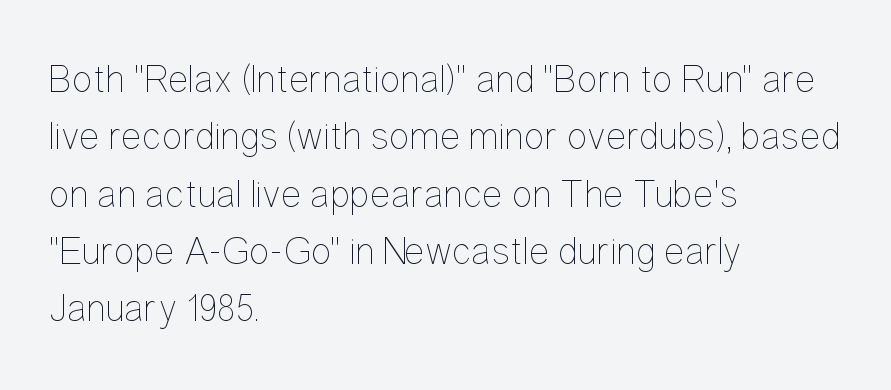
These lines keep a tight, regular rhythm from letter to letter. Line starts are locked; line ends wander. Upright lettering throughout. These lines are rendered in a variable-pitch font.
